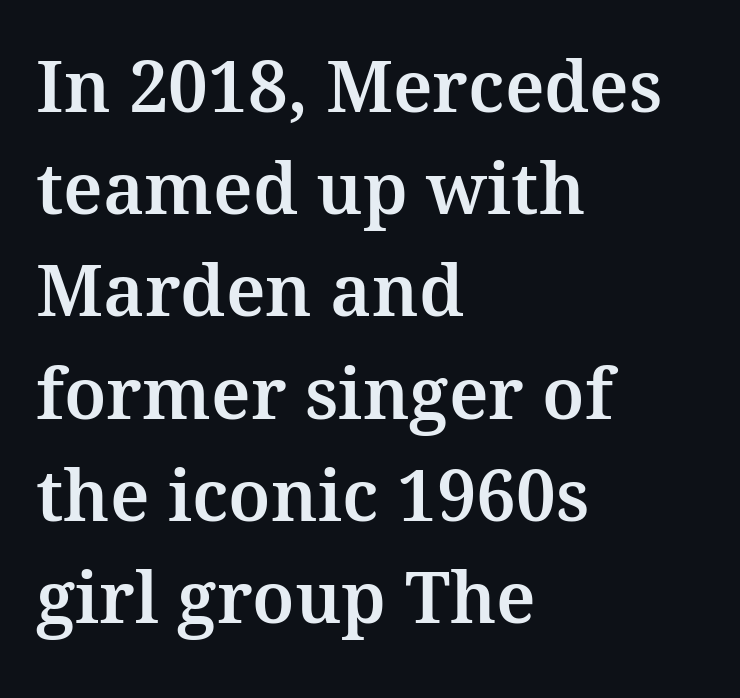
Q: Is the text italic (slanted)? A: No, it is upright.
Q: Is the typeface a serif or a sans-serif typeface? A: Serif.
Q: Is the text underlined? A: No.
Q: How is the paragraph aligned? A: Left-aligned.
Q: Is the spacing between letters normal or unusually wide? A: Normal.
Q: Is the spacing between lines tight, normal or loose? A: Normal.
Q: Width (condensed, normal, or wide)? A: Normal.
Q: Stroke contrast? A: Medium.
Q: x-height? A: Medium.
Q: Monospaced? A: No.
